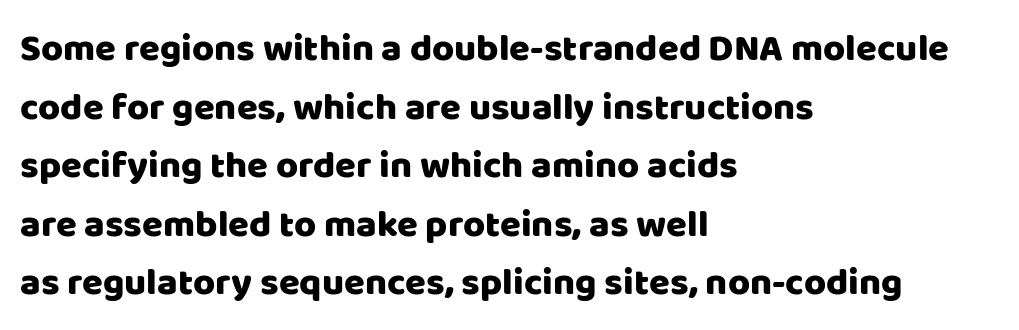
Q: Is the text italic (slanted)? A: No, it is upright.
Q: Is the typeface a serif or a sans-serif typeface? A: Sans-serif.
Q: Is the text underlined? A: No.
Q: How is the paragraph aligned? A: Left-aligned.
Q: Is the spacing between letters normal or unusually wide? A: Normal.
Q: Is the spacing between lines tight, normal or loose? A: Normal.
Q: Width (condensed, normal, or wide)? A: Normal.
Q: Stroke contrast? A: Low.
Q: x-height? A: Large.
Q: Monospaced? A: No.
